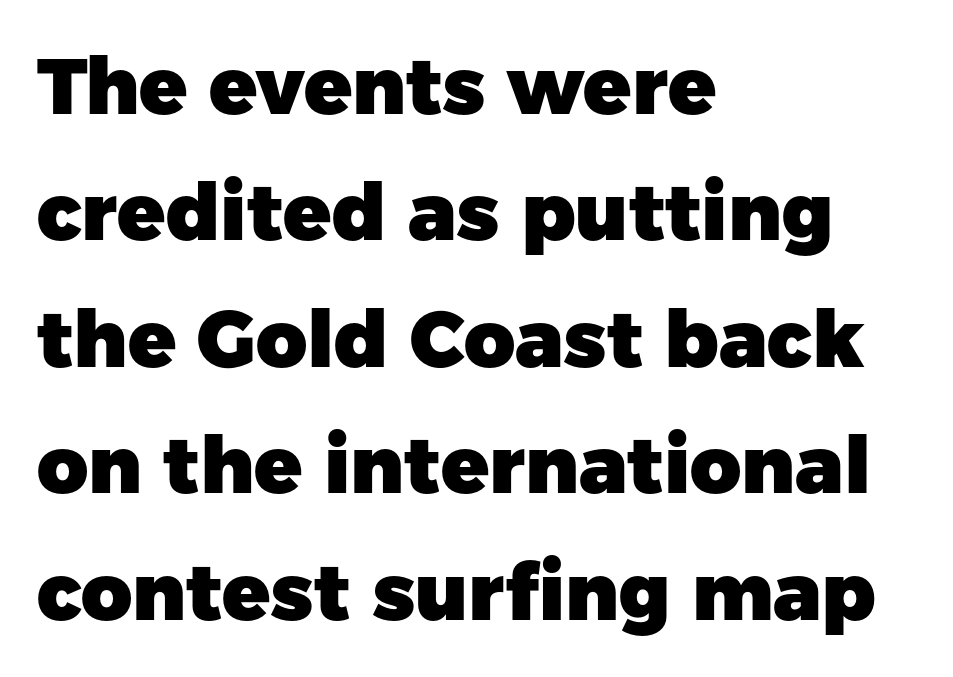
{"serif": "no", "italic": "no", "bold": "yes", "weight": "heavy", "width": "normal", "stroke_contrast": "low", "x_height": "medium", "monospaced": "no", "underline": "no", "align": "left", "line_spacing": "normal", "line_spacing_ratio": 1.6, "letter_spacing": "normal", "letter_spacing_em": 0.0, "glyph_px": 79}
